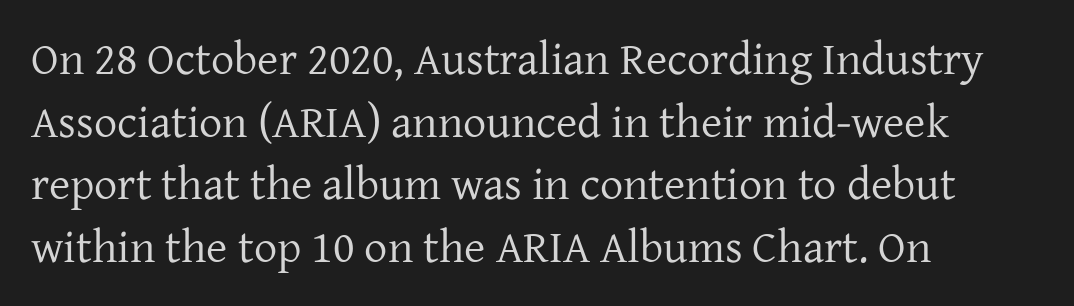
Q: Is the text bold? A: No.
Q: Is the text italic (slanted)? A: No, it is upright.
Q: Is the typeface a serif or a sans-serif typeface? A: Serif.
Q: Is the text underlined? A: No.
Q: How is the paragraph aligned? A: Left-aligned.
Q: Is the spacing between letters normal or unusually wide? A: Normal.
Q: Is the spacing between lines tight, normal or loose? A: Normal.
Q: Width (condensed, normal, or wide)? A: Normal.
Q: Stroke contrast? A: Low.
Q: x-height? A: Medium.
Q: Monospaced? A: No.
